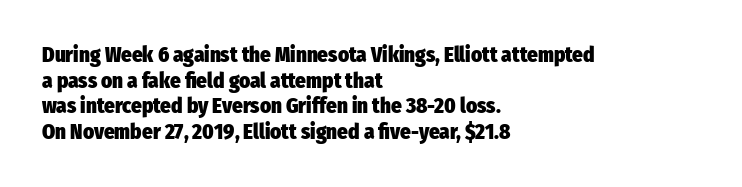
{"italic": "no", "bold": "yes", "underline": "no", "align": "left", "line_spacing_ratio": 1.22, "letter_spacing": "normal", "letter_spacing_em": 0.0, "glyph_px": 21}
